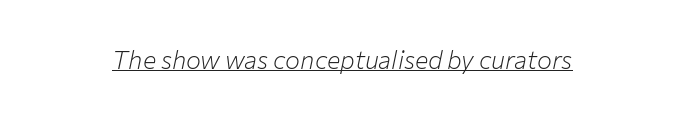
Q: Is the text bold? A: No.
Q: Is the text italic (slanted)? A: Yes, it leans right by about 12 degrees.
Q: Is the text underlined? A: Yes.
Q: Is the spacing between letters normal or unusually wide? A: Normal.
